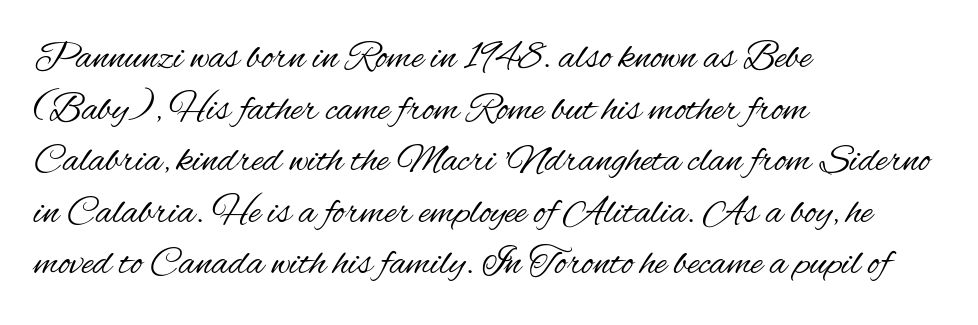
{"serif": "no", "bold": "no", "weight": "regular", "width": "condensed", "stroke_contrast": "medium", "x_height": "small", "monospaced": "no", "underline": "no", "align": "left", "line_spacing": "normal", "line_spacing_ratio": 1.29, "letter_spacing": "normal", "letter_spacing_em": 0.0, "glyph_px": 40}
